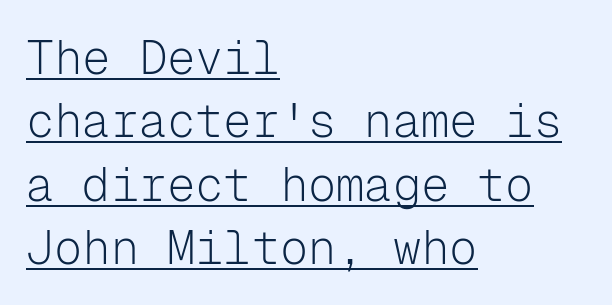
The image shows 47 px light sans-serif type, upright, monospaced; set left-aligned, normal line spacing (1.35x), normal letter spacing, underlined; low stroke contrast and a medium x-height.
